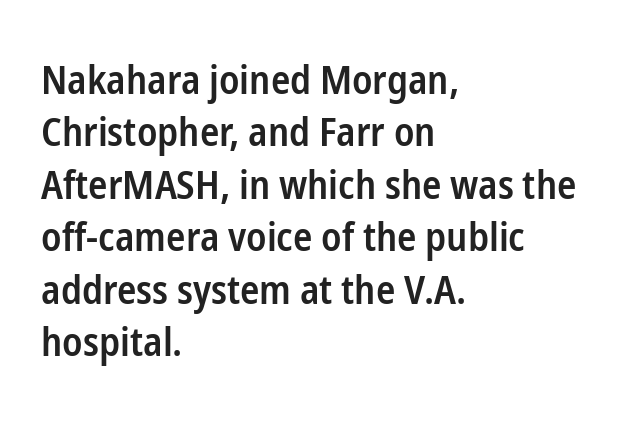
Here the glyphs are tracked normally, forming tight word shapes. The font is running at a semibold setting, under full bold. Does the lettering tilt? It doesn't — this is upright. Leading: standard. This sample is left-justified, so line endings fall wherever the words run out.
